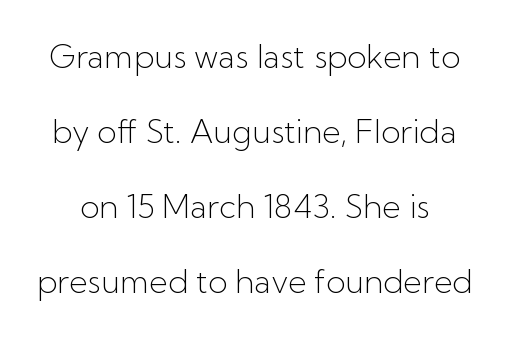
Descender tails drop into unmarked territory. Here the designer chose a conventional face with non-uniform glyph widths. Serifs: no, the terminals of the letterforms are clean. The gaps between neighbouring characters are ordinary and unremarkable.
